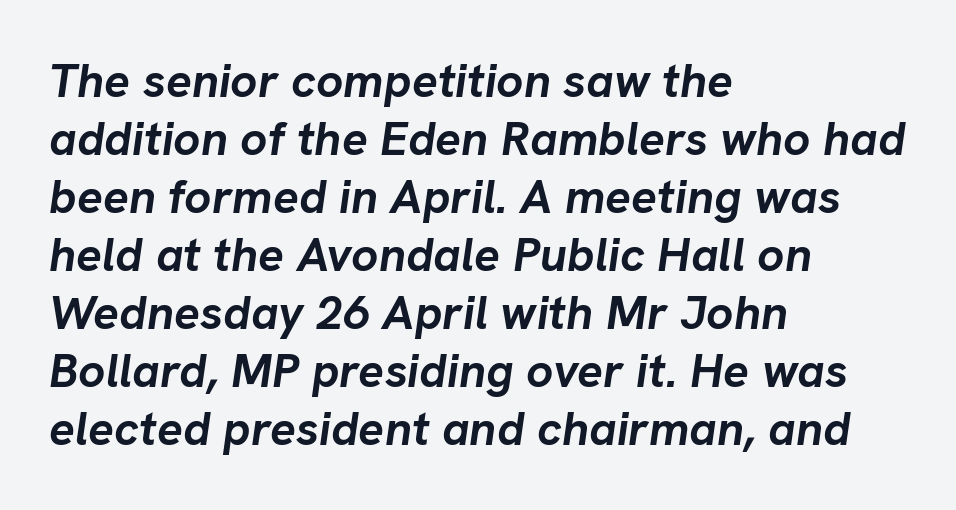
Q: Is the text bold? A: Yes.
Q: Is the text italic (slanted)? A: Yes, it leans right by about 8 degrees.
Q: Is the text underlined? A: No.
Q: How is the paragraph aligned? A: Left-aligned.
Q: Is the spacing between letters normal or unusually wide? A: Normal.
Q: Width (condensed, normal, or wide)? A: Normal.
Q: Stroke contrast? A: Low.
Q: x-height? A: Medium.
Q: Monospaced? A: No.
